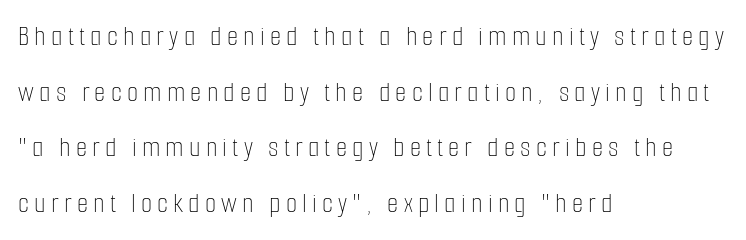
The image shows 29 px thin, condensed type, upright; set left-aligned, loose line spacing (1.92x), not underlined; low stroke contrast and a medium x-height.
